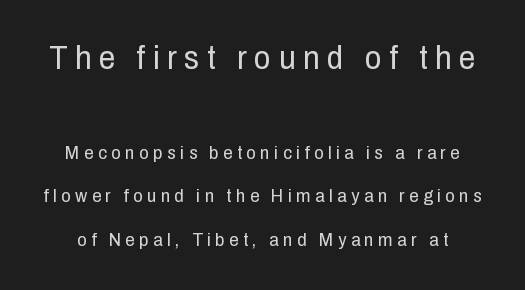
Q: Is the text bold? A: No.
Q: Is the text italic (slanted)? A: No, it is upright.
Q: Is the typeface a serif or a sans-serif typeface? A: Sans-serif.
Q: Is the text underlined? A: No.
Q: Is the spacing between letters normal or unusually wide? A: Unusually wide.
Q: Is the spacing between lines tight, normal or loose? A: Loose.
Q: Which block of text is set in a larger size, the first (top) or the second (bottom)? A: The first (top) one.
Q: Width (condensed, normal, or wide)? A: Condensed.
Q: Stroke contrast? A: Low.
Q: x-height? A: Medium.
Q: Monospaced? A: No.
